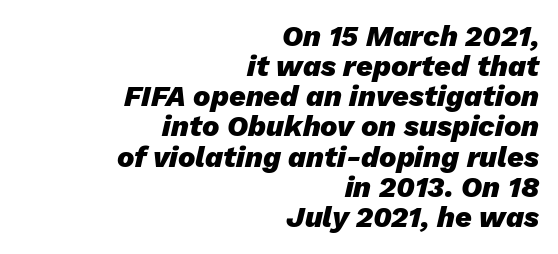
Q: Is the text bold? A: Yes.
Q: Is the text italic (slanted)? A: Yes, it leans right by about 13 degrees.
Q: Is the text underlined? A: No.
Q: How is the paragraph aligned? A: Right-aligned.
Q: Is the spacing between letters normal or unusually wide? A: Normal.
Q: Is the spacing between lines tight, normal or loose? A: Tight.
Q: Width (condensed, normal, or wide)? A: Normal.
Q: Stroke contrast? A: Low.
Q: x-height? A: Medium.
Q: Monospaced? A: No.
